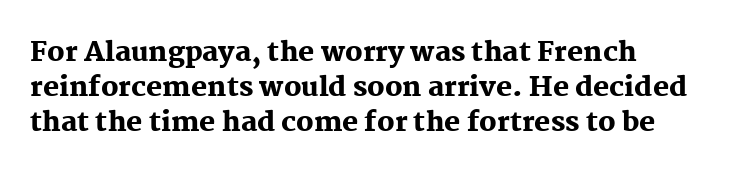
{"italic": "no", "bold": "yes", "underline": "no", "align": "left", "line_spacing": "normal", "line_spacing_ratio": 1.3, "letter_spacing": "normal", "letter_spacing_em": 0.0, "glyph_px": 27}
